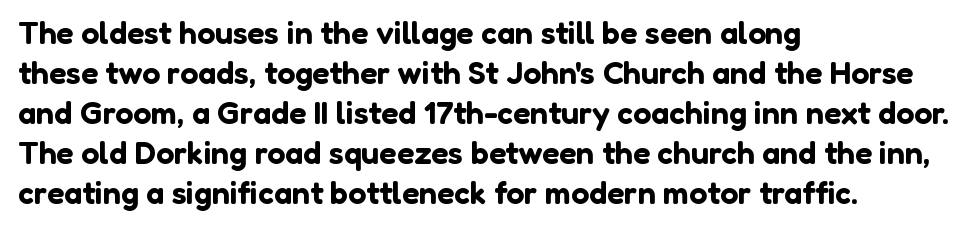
Q: Is the text italic (slanted)? A: No, it is upright.
Q: Is the typeface a serif or a sans-serif typeface? A: Sans-serif.
Q: Is the text underlined? A: No.
Q: How is the paragraph aligned? A: Left-aligned.
Q: Is the spacing between letters normal or unusually wide? A: Normal.
Q: Is the spacing between lines tight, normal or loose? A: Normal.
Q: Width (condensed, normal, or wide)? A: Normal.
Q: Stroke contrast? A: Low.
Q: x-height? A: Medium.
Q: Monospaced? A: No.
